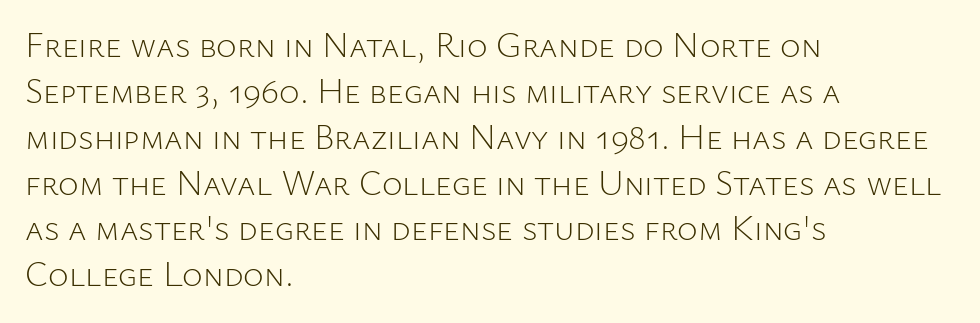
A roman cut, with each character standing at attention. The font family rendered here belongs to the sans-serif group. Here the designer chose a conventional face with non-uniform glyph widths. Honestly, there is no underline to notice here at all. Unbolded letterforms with no extra heft.
